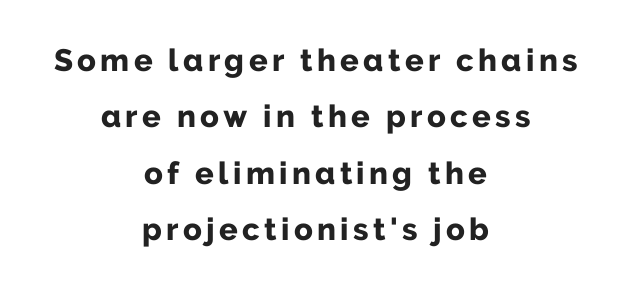
{"serif": "no", "italic": "no", "bold": "yes", "weight": "bold", "width": "normal", "stroke_contrast": "low", "x_height": "medium", "monospaced": "no", "underline": "no", "align": "center", "line_spacing_ratio": 1.82, "glyph_px": 31}
